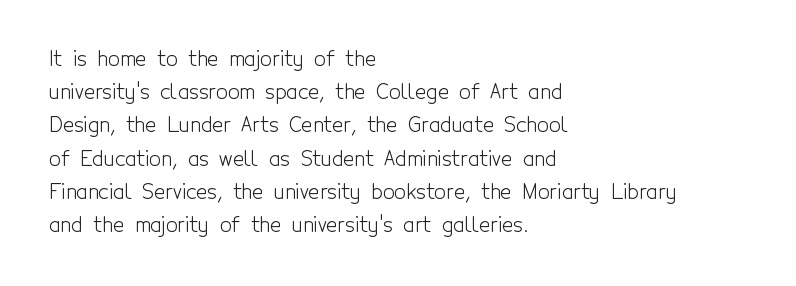
The image shows 21 px text type, upright; set left-aligned, normal line spacing (1.58x), normal letter spacing, not underlined.
